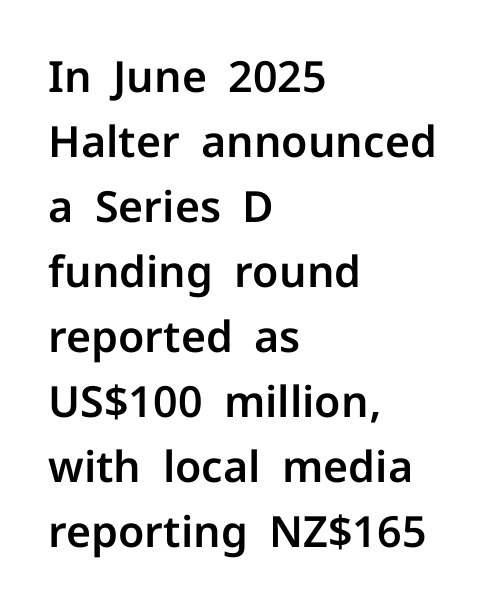
{"serif": "no", "italic": "no", "width": "normal", "stroke_contrast": "low", "x_height": "medium", "monospaced": "no", "underline": "no", "align": "left", "line_spacing": "normal", "line_spacing_ratio": 1.51, "letter_spacing": "normal", "letter_spacing_em": 0.0, "glyph_px": 43}
